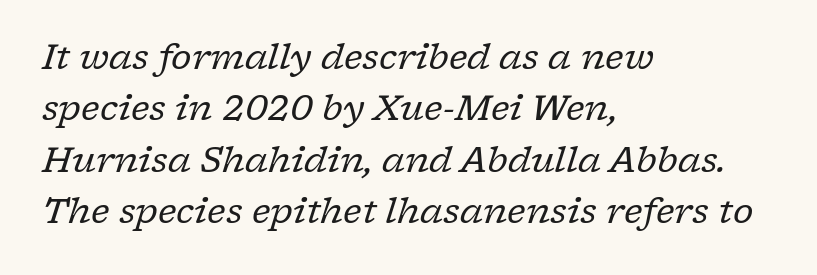
The image shows 35 px regular-weight serif type, italic (leaning right); set left-aligned, normal line spacing (1.47x), normal letter spacing, not underlined; low stroke contrast and a medium x-height.
